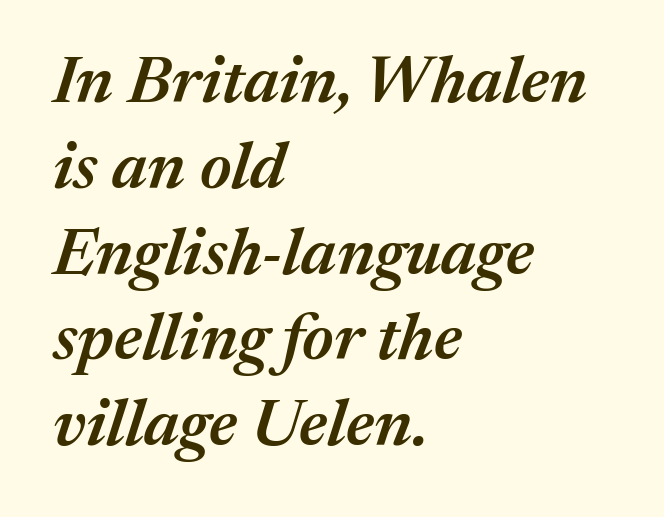
The image shows 66 px semibold type, italic (leaning right); set left-aligned, normal line spacing (1.3x), normal letter spacing, not underlined; medium stroke contrast and a medium x-height.
